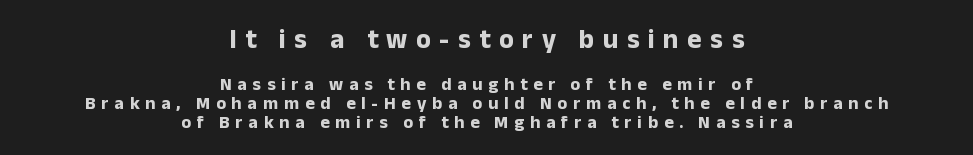
{"italic": "no", "bold": "yes", "underline": "no", "align": "center", "line_spacing": "tight", "line_spacing_ratio": 1.05, "letter_spacing": "wide", "letter_spacing_em": 0.32, "larger_block": "first", "size_ratio": 1.5, "glyph_px": 27}
